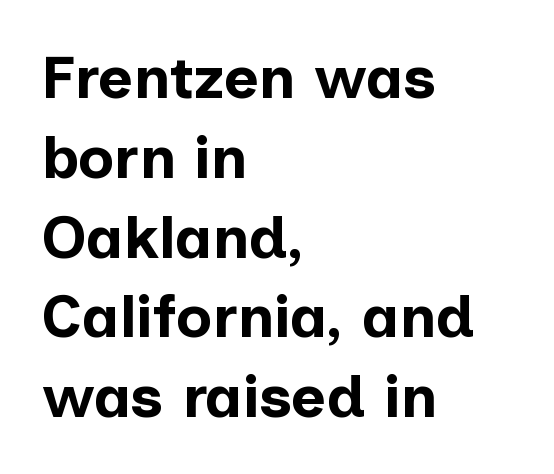
In terms of posture, this sample is upright. Short and long lines alike share a common starting point at left. Leading: standard. The face used here is a sans, in the tradition of grotesques and geometrics. Decoration check: the copy has no underline. Caption: standard tracking, unaltered.
